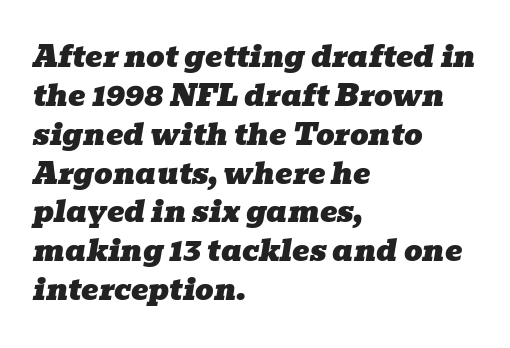
The image shows 29 px wide serif type, italic (leaning right); set left-aligned, normal line spacing (1.34x), normal letter spacing, not underlined; low stroke contrast and a medium x-height.
